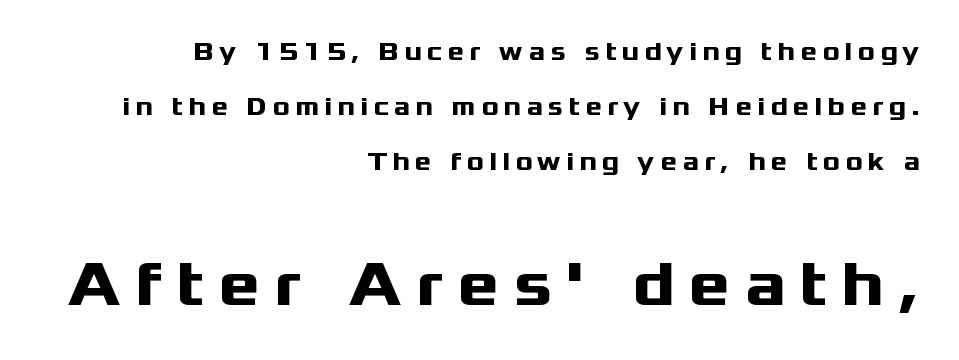
The image shows 63 px heavy, wide sans-serif type, upright; set right-aligned, loose line spacing (2.2x), unusually wide letter spacing (+0.22 em), not underlined; the second (bottom) block is 2.52x larger; medium stroke contrast and a medium x-height.
